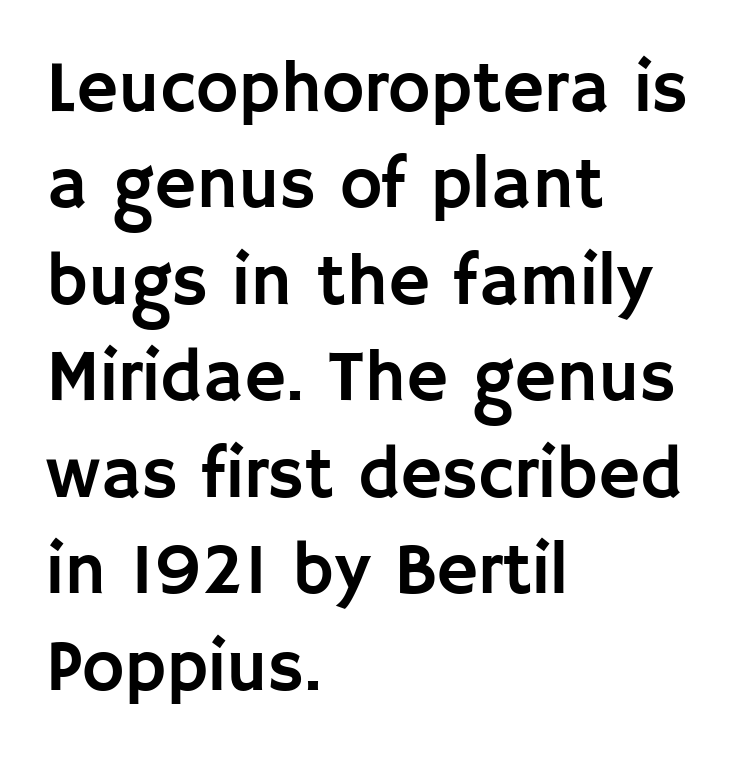
The letters carry no serifs — their stems end cleanly without finishing strokes. Teacher's note: observe the even left margin — that is flush-left alignment. Compared with typical body copy, the letter spacing here is the same. These lines are rendered in a variable-pitch font.
